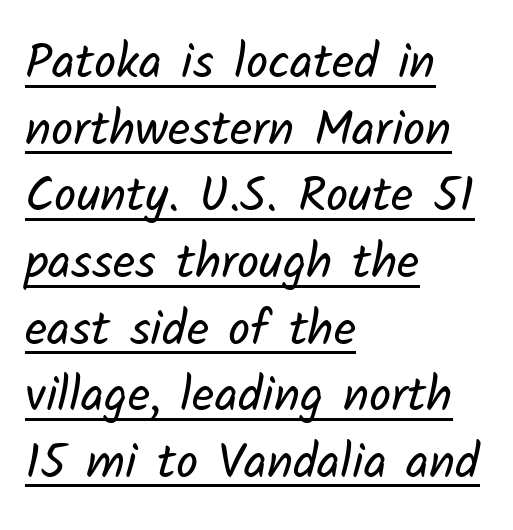
Q: Is the text bold? A: No.
Q: Is the typeface a serif or a sans-serif typeface? A: Sans-serif.
Q: Is the text underlined? A: Yes.
Q: How is the paragraph aligned? A: Left-aligned.
Q: Is the spacing between letters normal or unusually wide? A: Normal.
Q: Is the spacing between lines tight, normal or loose? A: Normal.
Q: Width (condensed, normal, or wide)? A: Normal.
Q: Stroke contrast? A: Low.
Q: x-height? A: Medium.
Q: Monospaced? A: No.
